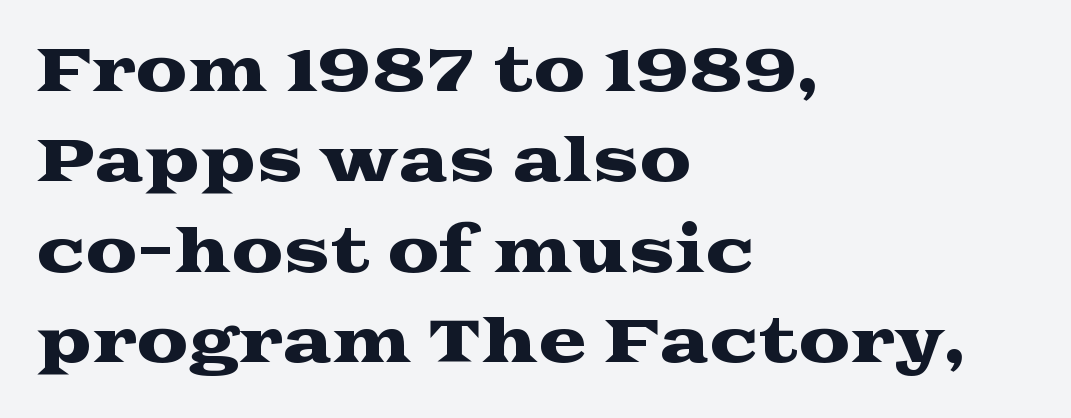
{"serif": "yes", "italic": "no", "width": "wide", "stroke_contrast": "medium", "x_height": "medium", "monospaced": "no", "underline": "no", "align": "left", "line_spacing": "normal", "line_spacing_ratio": 1.56, "letter_spacing": "normal", "letter_spacing_em": 0.0, "glyph_px": 58}
